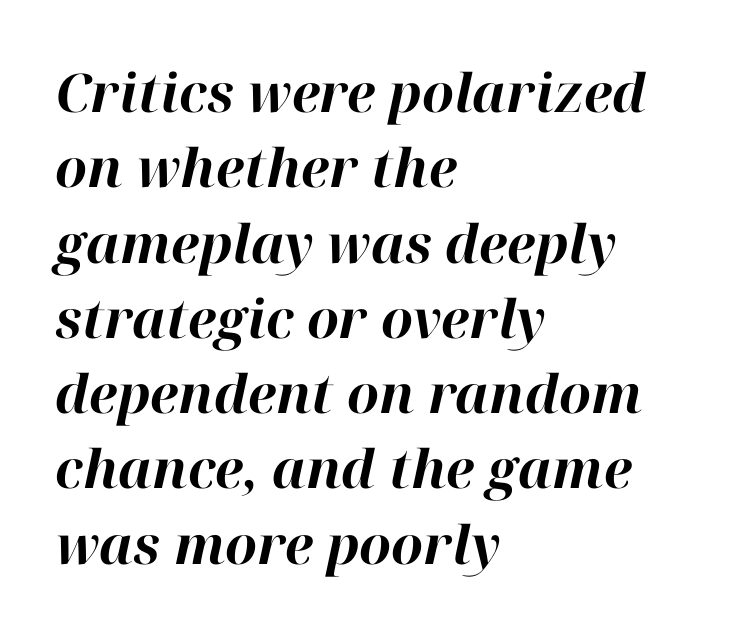
{"italic": "yes", "lean": "right", "slant_degrees": 12, "bold": "yes", "weight": "bold", "width": "normal", "stroke_contrast": "high", "x_height": "medium", "monospaced": "no", "underline": "no", "align": "left", "line_spacing": "normal", "line_spacing_ratio": 1.42, "letter_spacing": "normal", "letter_spacing_em": 0.0, "glyph_px": 53}
